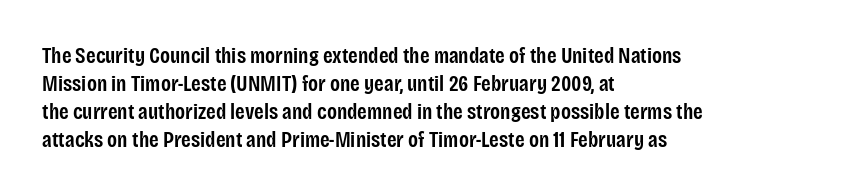
Regular leading. Is there any slant? The stems are plumb. You could call the tracking neutral — neither tight nor loose. A bare baseline throughout the passage.
